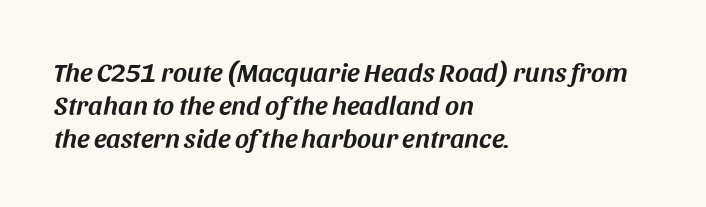
The image shows 27 px text type, italic (leaning right); set left-aligned, line spacing 1.22x, normal letter spacing, not underlined.
